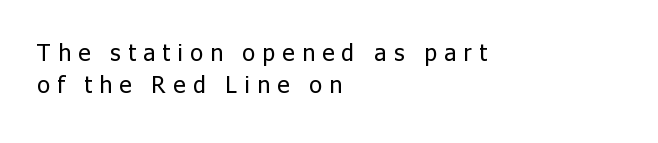
Q: Is the text bold? A: No.
Q: Is the text italic (slanted)? A: No, it is upright.
Q: Is the text underlined? A: No.
Q: How is the paragraph aligned? A: Left-aligned.
Q: Is the spacing between letters normal or unusually wide? A: Unusually wide.
Q: Is the spacing between lines tight, normal or loose? A: Normal.
